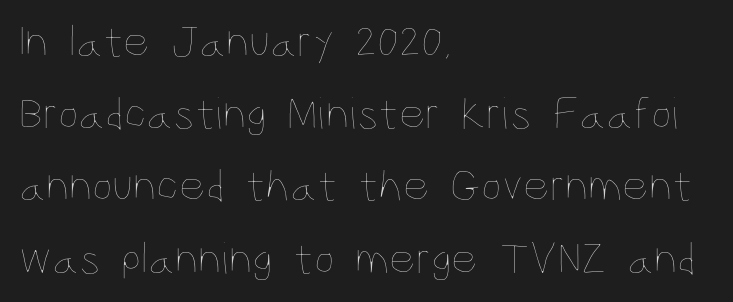
Q: Is the text bold? A: No.
Q: Is the text italic (slanted)? A: No, it is upright.
Q: Is the text underlined? A: No.
Q: How is the paragraph aligned? A: Left-aligned.
Q: Is the spacing between letters normal or unusually wide? A: Normal.
Q: Is the spacing between lines tight, normal or loose? A: Normal.
Q: Width (condensed, normal, or wide)? A: Condensed.
Q: Stroke contrast? A: Low.
Q: x-height? A: Large.
Q: Monospaced? A: No.
